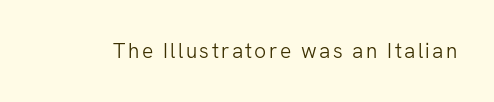
Q: Is the text bold? A: No.
Q: Is the text italic (slanted)? A: No, it is upright.
Q: Is the text underlined? A: No.
